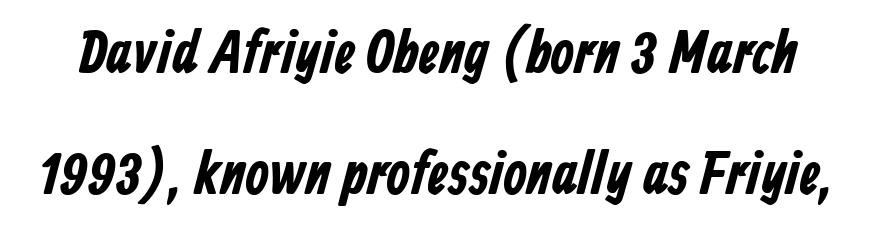
The image shows 61 px bold, condensed sans-serif type; set loose line spacing (1.99x), normal letter spacing, not underlined; low stroke contrast and a medium x-height.
